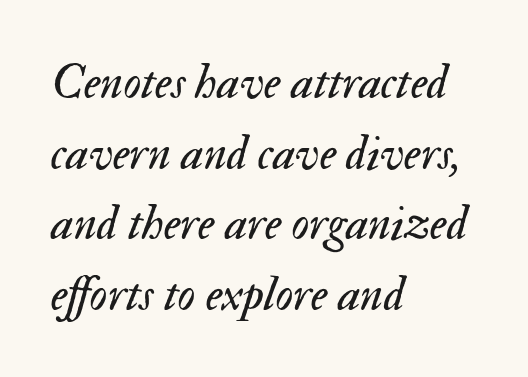
Q: Is the text bold? A: No.
Q: Is the text italic (slanted)? A: Yes, it leans right by about 17 degrees.
Q: Is the text underlined? A: No.
Q: How is the paragraph aligned? A: Left-aligned.
Q: Is the spacing between letters normal or unusually wide? A: Normal.
Q: Is the spacing between lines tight, normal or loose? A: Normal.
Q: Width (condensed, normal, or wide)? A: Normal.
Q: Stroke contrast? A: Medium.
Q: x-height? A: Small.
Q: Monospaced? A: No.
